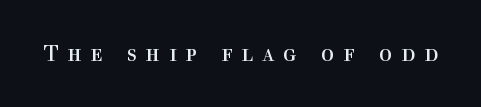
Q: Is the text bold? A: No.
Q: Is the text italic (slanted)? A: No, it is upright.
Q: Is the text underlined? A: No.
Q: Is the spacing between letters normal or unusually wide? A: Unusually wide.
